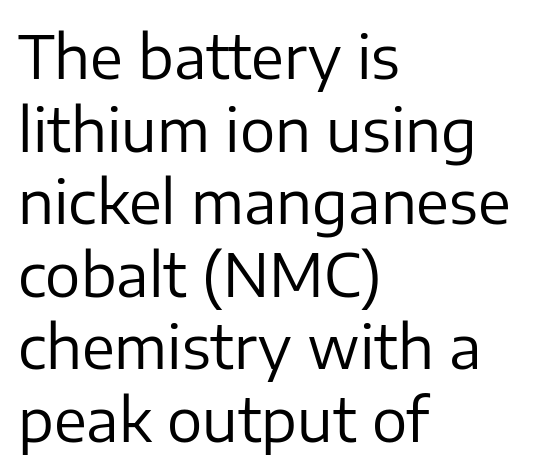
The image shows 59 px regular-weight sans-serif type, upright; set left-aligned, line spacing 1.23x, normal letter spacing, not underlined; low stroke contrast and a medium x-height.
